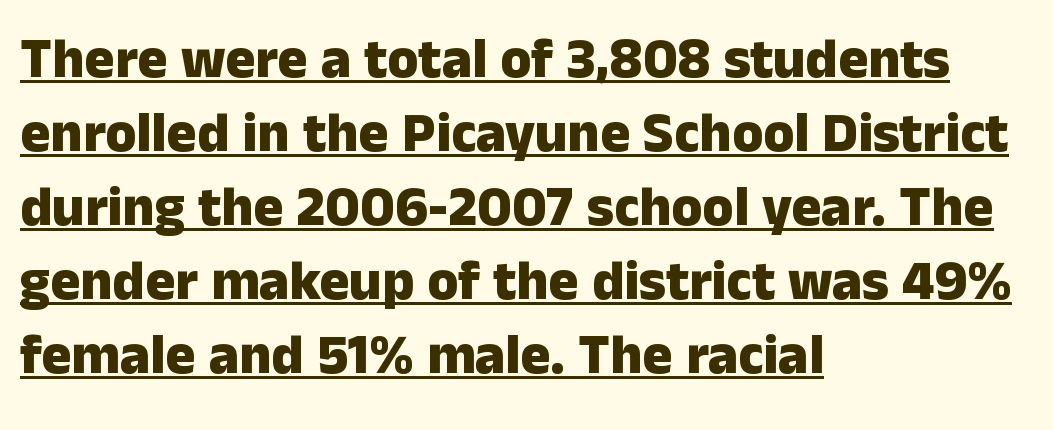
{"serif": "no", "italic": "no", "bold": "yes", "weight": "heavy", "width": "normal", "stroke_contrast": "low", "x_height": "medium", "monospaced": "no", "underline": "yes", "align": "left", "line_spacing": "normal", "line_spacing_ratio": 1.32, "letter_spacing": "normal", "letter_spacing_em": 0.0, "glyph_px": 56}
